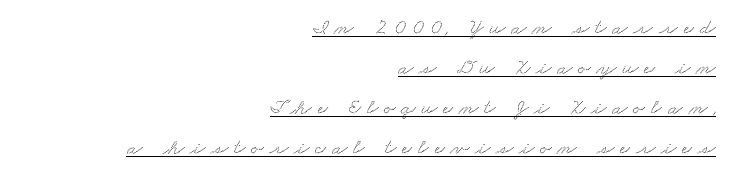
The tracking jumps out immediately: characters are airy and widely separated. The rendering anchors every line to the right-hand side. Emphasis is given by a line drawn under the lettering.
